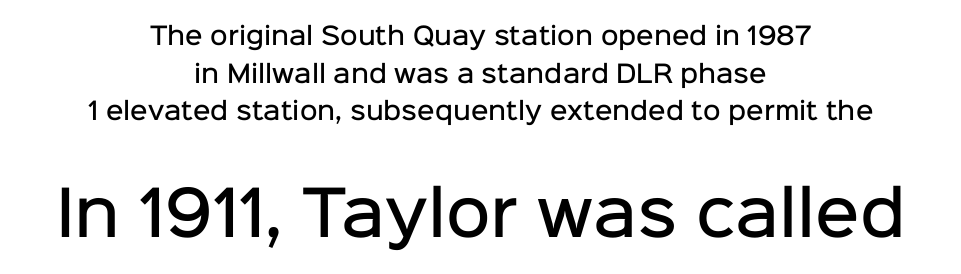
Q: Is the text bold? A: Semi-bold.
Q: Is the text italic (slanted)? A: No, it is upright.
Q: Is the typeface a serif or a sans-serif typeface? A: Sans-serif.
Q: Is the text underlined? A: No.
Q: How is the paragraph aligned? A: Centered.
Q: Is the spacing between letters normal or unusually wide? A: Normal.
Q: Is the spacing between lines tight, normal or loose? A: Normal.
Q: Which block of text is set in a larger size, the first (top) or the second (bottom)? A: The second (bottom) one.
Q: Width (condensed, normal, or wide)? A: Normal.
Q: Stroke contrast? A: Low.
Q: x-height? A: Medium.
Q: Monospaced? A: No.
